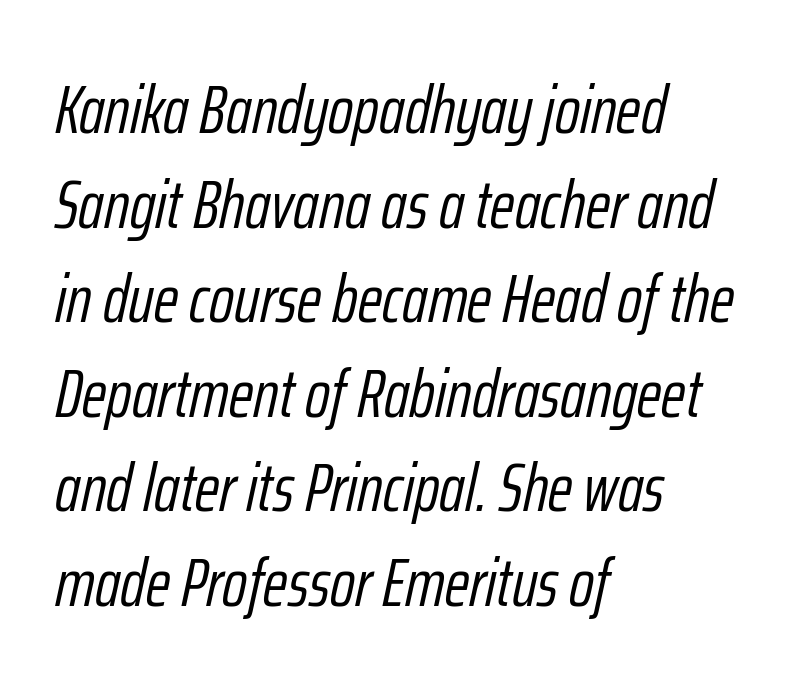
{"italic": "yes", "lean": "right", "slant_degrees": 12, "bold": "no", "weight": "light", "width": "condensed", "stroke_contrast": "low", "x_height": "medium", "monospaced": "no", "underline": "no", "align": "left", "line_spacing": "normal", "line_spacing_ratio": 1.39, "letter_spacing": "normal", "letter_spacing_em": 0.0, "glyph_px": 68}
